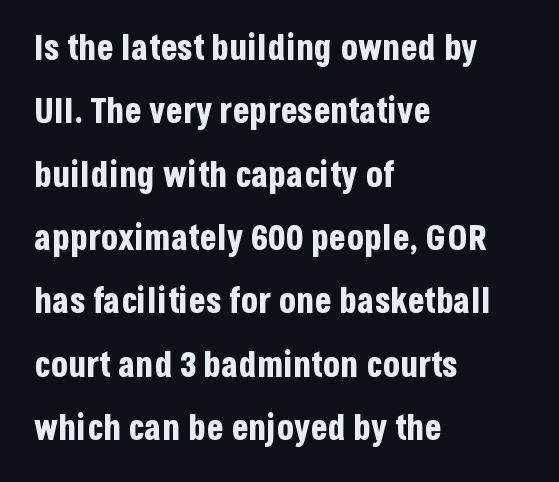
{"serif": "no", "italic": "no", "bold": "yes", "weight": "bold", "width": "condensed", "stroke_contrast": "low", "x_height": "large", "monospaced": "no", "underline": "no", "align": "left", "line_spacing_ratio": 1.81, "letter_spacing": "normal", "letter_spacing_em": 0.0, "glyph_px": 35}
